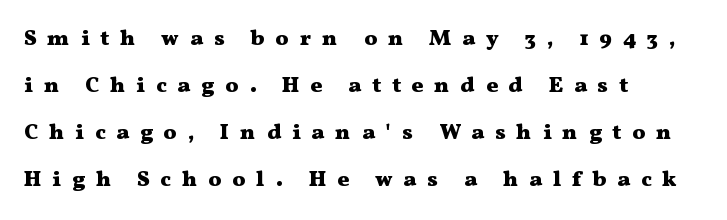
{"italic": "no", "bold": "yes", "underline": "no", "align": "left", "line_spacing": "loose", "line_spacing_ratio": 2.13, "letter_spacing": "wide", "letter_spacing_em": 0.49, "glyph_px": 22}
